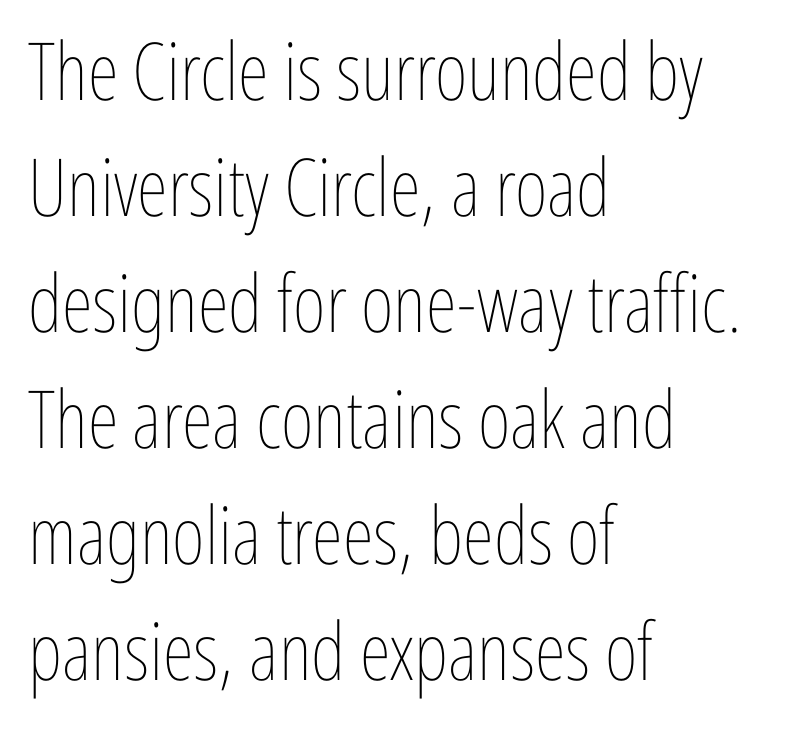
The image shows 80 px thin, condensed type, upright; set left-aligned, normal line spacing (1.45x), normal letter spacing, not underlined; low stroke contrast and a medium x-height.
